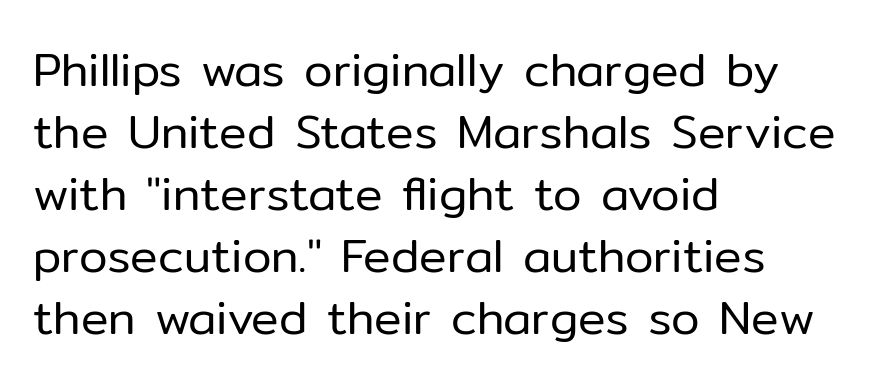
The image shows 46 px regular-weight sans-serif type, upright; set left-aligned, normal line spacing (1.35x), normal letter spacing, not underlined; low stroke contrast and a medium x-height.
